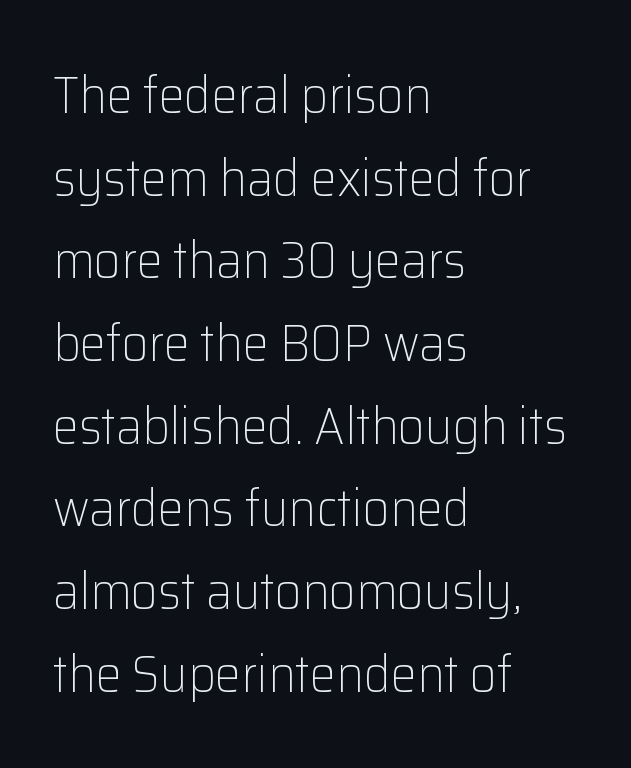
Q: Is the text bold? A: No.
Q: Is the text italic (slanted)? A: No, it is upright.
Q: Is the typeface a serif or a sans-serif typeface? A: Sans-serif.
Q: Is the text underlined? A: No.
Q: How is the paragraph aligned? A: Left-aligned.
Q: Is the spacing between letters normal or unusually wide? A: Normal.
Q: Is the spacing between lines tight, normal or loose? A: Normal.
Q: Width (condensed, normal, or wide)? A: Normal.
Q: Stroke contrast? A: Low.
Q: x-height? A: Medium.
Q: Monospaced? A: No.
